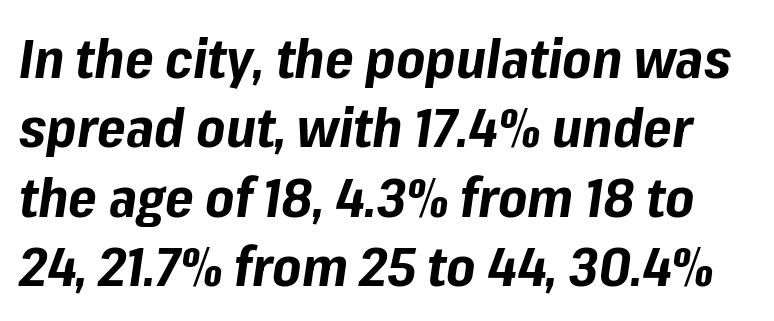
The image shows 55 px bold type, italic (leaning right); set normal line spacing (1.26x), normal letter spacing, not underlined; low stroke contrast and a medium x-height.
